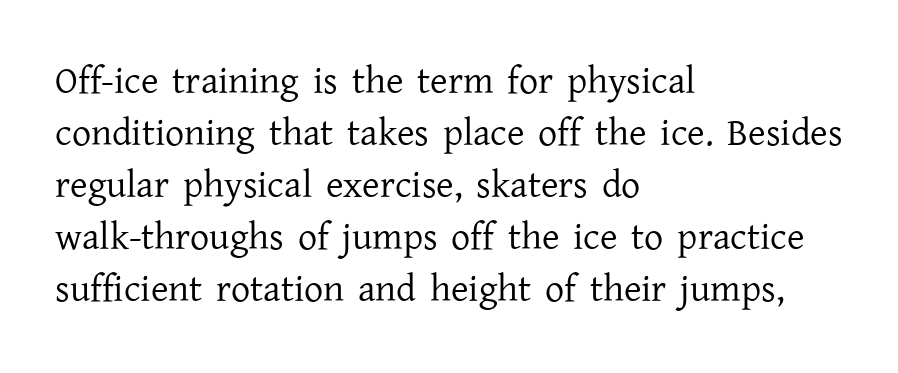
Q: Is the text bold? A: No.
Q: Is the text italic (slanted)? A: No, it is upright.
Q: Is the typeface a serif or a sans-serif typeface? A: Serif.
Q: Is the text underlined? A: No.
Q: How is the paragraph aligned? A: Left-aligned.
Q: Is the spacing between letters normal or unusually wide? A: Normal.
Q: Is the spacing between lines tight, normal or loose? A: Normal.
Q: Width (condensed, normal, or wide)? A: Normal.
Q: Stroke contrast? A: Low.
Q: x-height? A: Medium.
Q: Monospaced? A: No.
